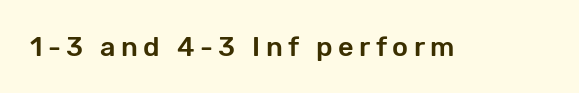
Q: Is the text italic (slanted)? A: No, it is upright.
Q: Is the text underlined? A: No.
Q: Is the spacing between letters normal or unusually wide? A: Unusually wide.
